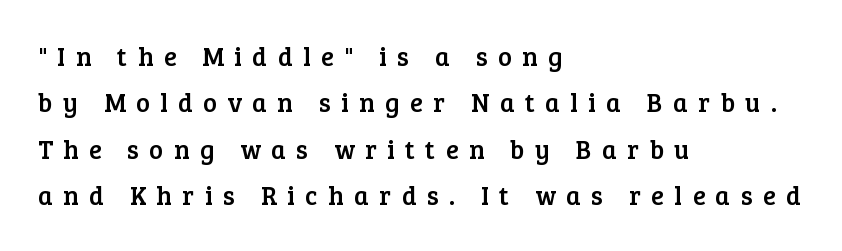
The image shows 26 px text type, upright; set left-aligned, line spacing 1.78x, unusually wide letter spacing (+0.4 em), not underlined.
